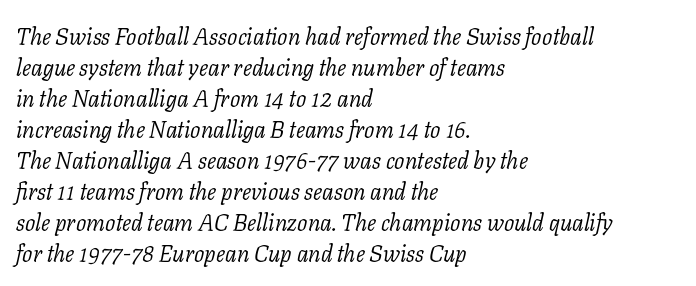
Q: Is the text bold? A: No.
Q: Is the text italic (slanted)? A: Yes, it leans right by about 11 degrees.
Q: Is the text underlined? A: No.
Q: How is the paragraph aligned? A: Left-aligned.
Q: Is the spacing between letters normal or unusually wide? A: Normal.
Q: Is the spacing between lines tight, normal or loose? A: Normal.
